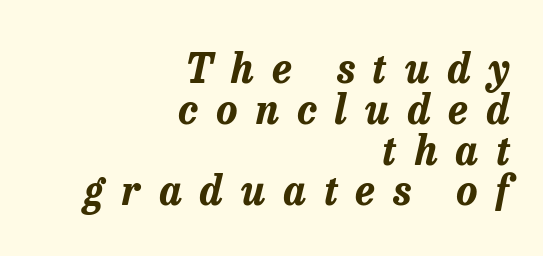
Vertically, the passage feels compressed, each row crowding the next. A bare baseline throughout the passage. You can tell it's italic because the verticals aren't actually vertical. Each word looks stretched out because of the extra space between its letters. Its strokes are broad and dark, the hallmark of bold type. Line ends are locked; line starts wander.
